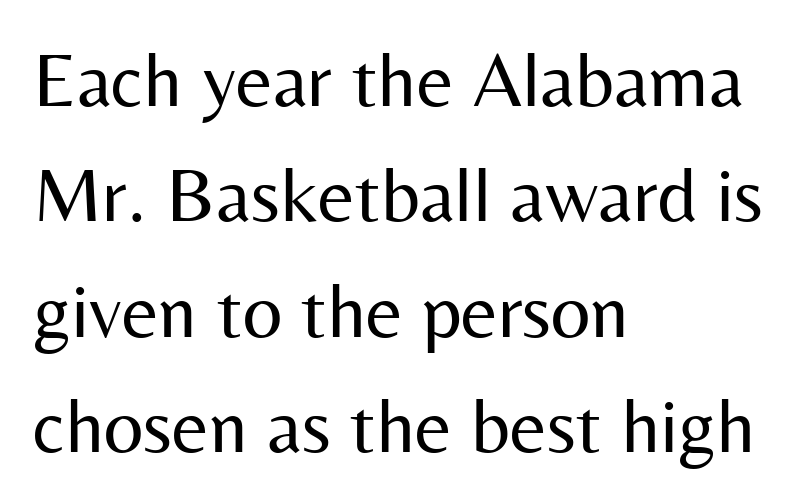
{"serif": "no", "italic": "no", "bold": "no", "weight": "regular", "width": "normal", "stroke_contrast": "medium", "x_height": "medium", "monospaced": "no", "underline": "no", "align": "left", "line_spacing": "normal", "line_spacing_ratio": 1.48, "letter_spacing": "normal", "letter_spacing_em": 0.0, "glyph_px": 78}
